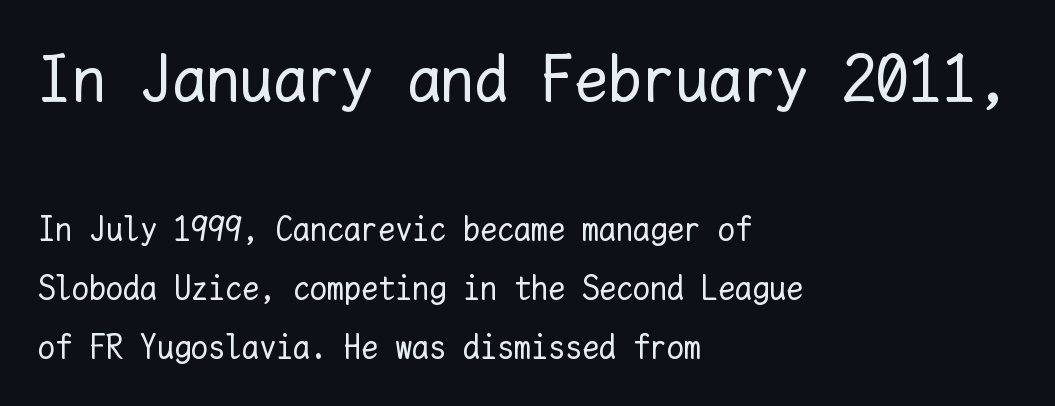
Letter spacing: default. The font is comparable to plain body text, perhaps lighter. Unlike italic type, these characters show no tilt at all. The first block has been scaled up relative to the second. Left-aligned paragraph, ragged on the right.
